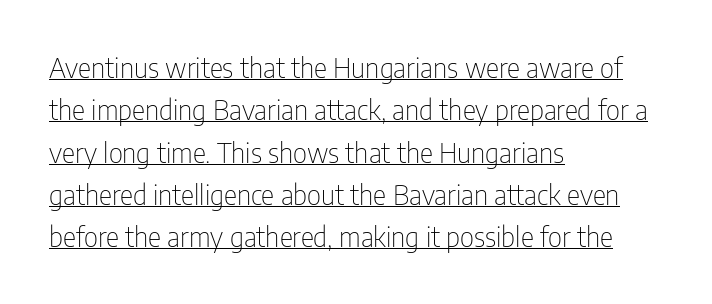
The image shows 28 px thin, condensed sans-serif type, upright; set left-aligned, normal line spacing (1.51x), normal letter spacing, underlined; low stroke contrast and a medium x-height.
